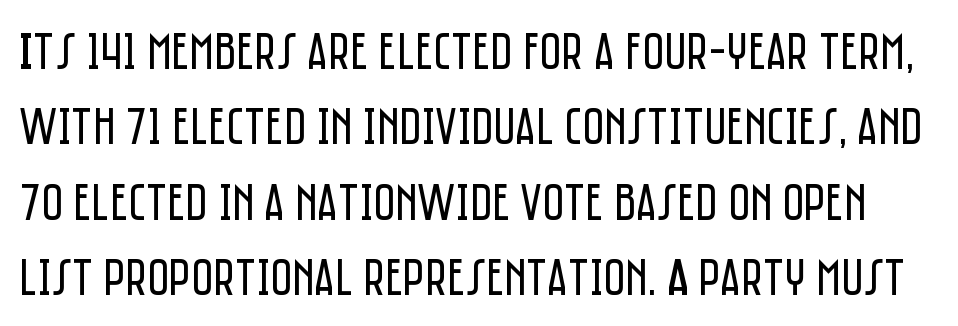
Posture: straight, roman, zero tilt. Serifs: no, the terminals of the letterforms are clean. These lines are rendered in a variable-pitch font. In terms of leading, this rendering sits right in the middle.
